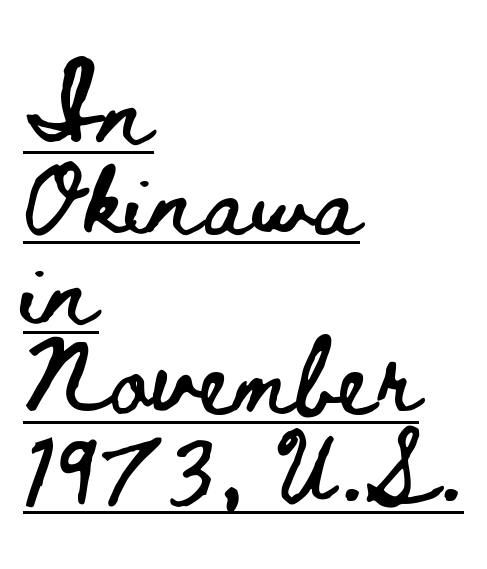
The image shows 73 px wide type; set left-aligned, line spacing 1.23x, normal letter spacing, underlined; low stroke contrast and a small x-height.
